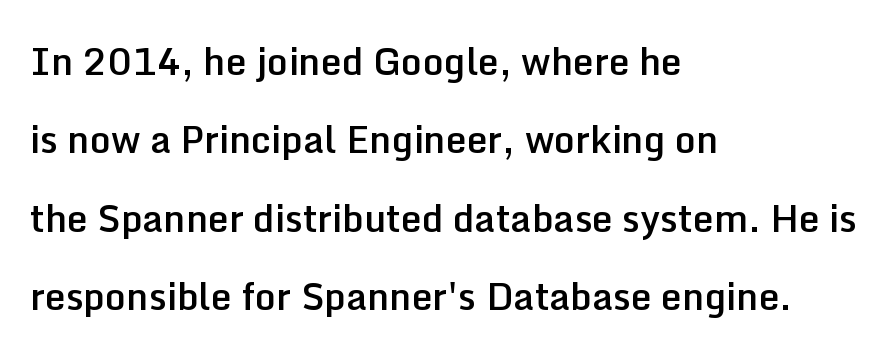
Teacher's note: observe the even left margin — that is flush-left alignment. You can tell from the bare stems that sans-serif type was used. Clear beneath every line of the passage. Widely set lines give the paragraph a tall, airy silhouette.
